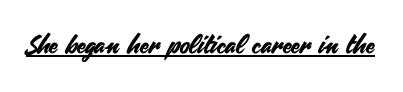
{"underline": "yes", "letter_spacing": "normal", "letter_spacing_em": 0.0, "glyph_px": 26}
